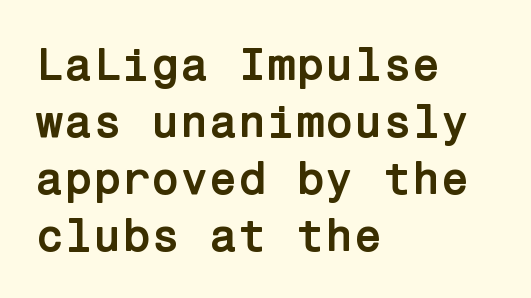
{"serif": "no", "italic": "no", "bold": "yes", "weight": "semibold", "width": "normal", "stroke_contrast": "low", "x_height": "medium", "underline": "no", "align": "left", "line_spacing_ratio": 1.21, "letter_spacing": "normal", "letter_spacing_em": 0.0, "glyph_px": 47}
